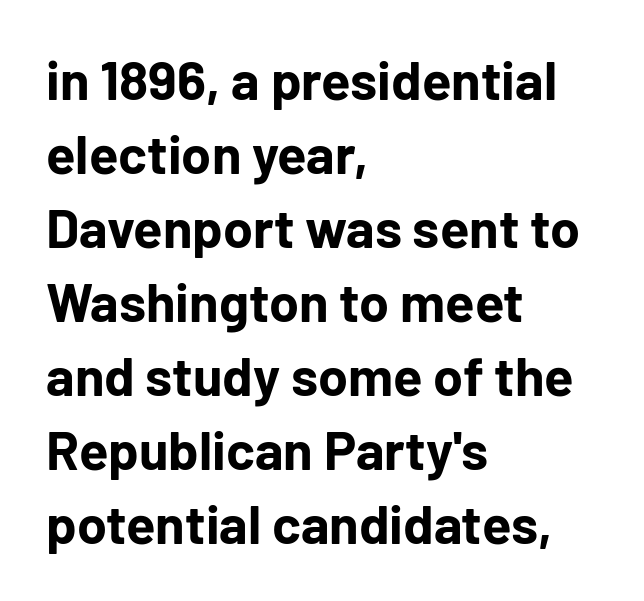
The image shows 54 px bold sans-serif type, upright; set left-aligned, normal line spacing (1.37x), normal letter spacing, not underlined; low stroke contrast and a medium x-height.
